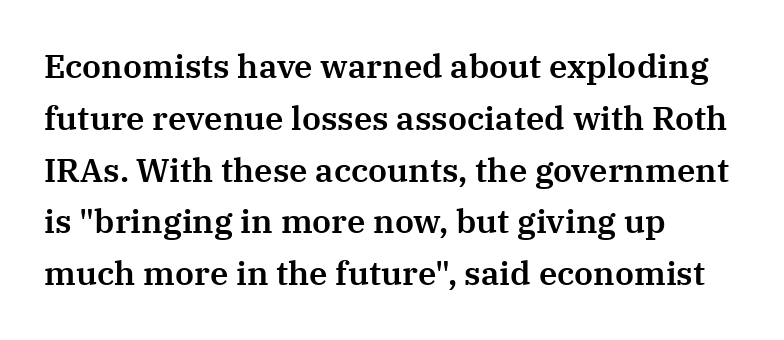
{"serif": "yes", "italic": "no", "width": "normal", "stroke_contrast": "medium", "x_height": "medium", "monospaced": "no", "underline": "no", "align": "left", "line_spacing": "normal", "line_spacing_ratio": 1.57, "letter_spacing": "normal", "letter_spacing_em": 0.0, "glyph_px": 33}
